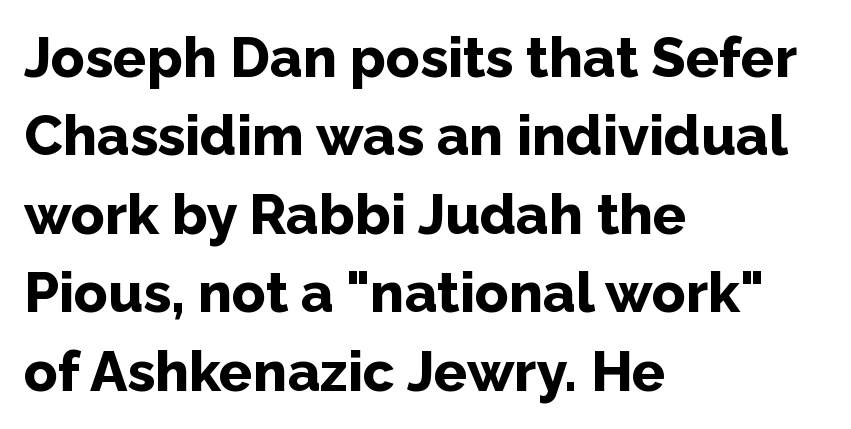
{"serif": "no", "italic": "no", "bold": "yes", "weight": "bold", "width": "normal", "stroke_contrast": "low", "x_height": "medium", "monospaced": "no", "underline": "no", "align": "left", "line_spacing": "normal", "line_spacing_ratio": 1.4, "letter_spacing": "normal", "letter_spacing_em": 0.0, "glyph_px": 56}
